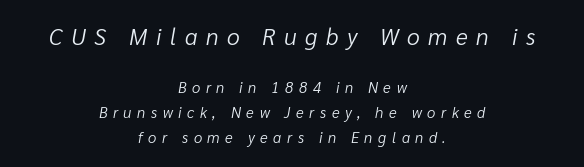
{"italic": "yes", "lean": "right", "slant_degrees": 10, "bold": "no", "underline": "no", "align": "center", "line_spacing": "normal", "line_spacing_ratio": 1.65, "letter_spacing": "wide", "letter_spacing_em": 0.37, "larger_block": "first", "size_ratio": 1.53, "glyph_px": 23}
